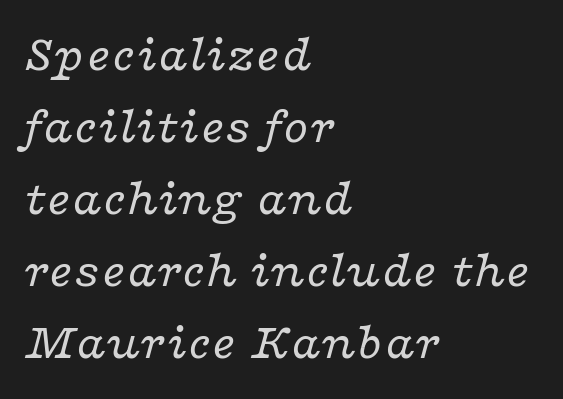
Leftover space on each line is placed entirely after the last word. Honestly, the letter spacing is just normal — you wouldn't notice it. The glyphs in this specimen are seriffed. Notice how the stems are inclined rather than vertical — that's the hallmark of italics.
